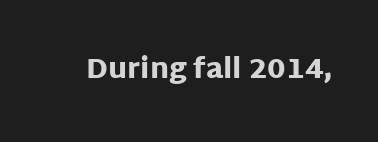
The image shows 28 px heavy sans-serif type, upright; set normal letter spacing, not underlined; low stroke contrast and a large x-height.
